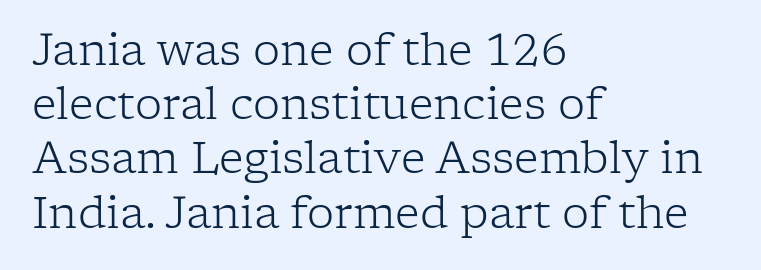
Q: Is the text bold? A: No.
Q: Is the text italic (slanted)? A: No, it is upright.
Q: Is the typeface a serif or a sans-serif typeface? A: Serif.
Q: Is the text underlined? A: No.
Q: How is the paragraph aligned? A: Left-aligned.
Q: Is the spacing between letters normal or unusually wide? A: Normal.
Q: Is the spacing between lines tight, normal or loose? A: Normal.
Q: Width (condensed, normal, or wide)? A: Normal.
Q: Stroke contrast? A: Low.
Q: x-height? A: Medium.
Q: Monospaced? A: No.
